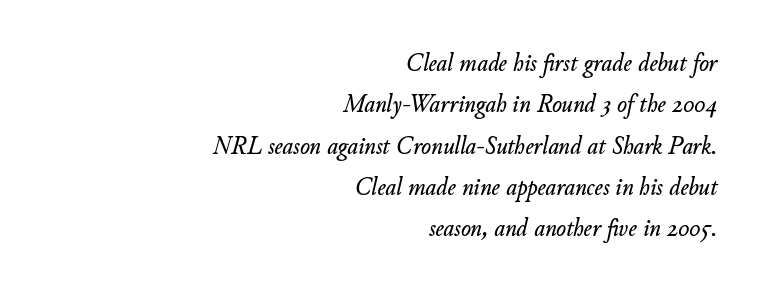
Q: Is the text italic (slanted)? A: Yes, it leans right by about 11 degrees.
Q: Is the text underlined? A: No.
Q: How is the paragraph aligned? A: Right-aligned.
Q: Is the spacing between letters normal or unusually wide? A: Normal.
Q: Is the spacing between lines tight, normal or loose? A: Normal.
